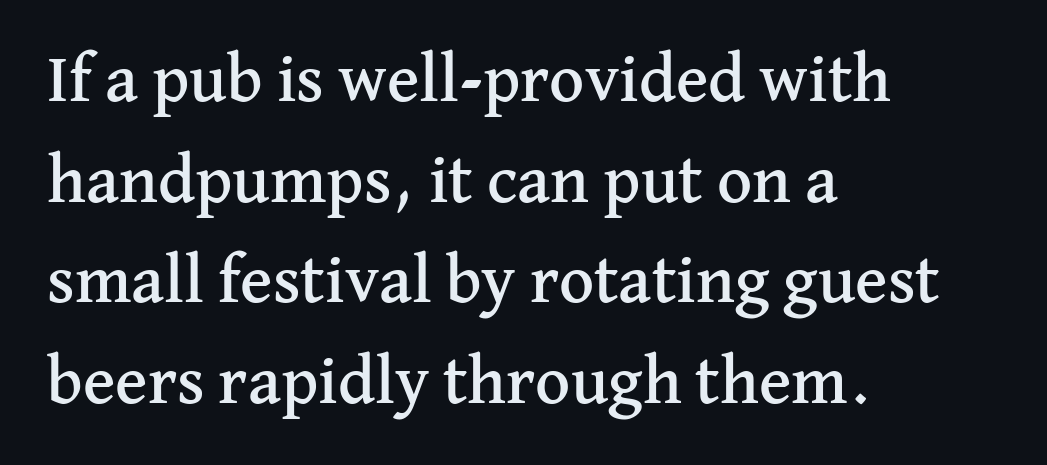
Q: Is the text italic (slanted)? A: No, it is upright.
Q: Is the typeface a serif or a sans-serif typeface? A: Serif.
Q: Is the text underlined? A: No.
Q: How is the paragraph aligned? A: Left-aligned.
Q: Is the spacing between letters normal or unusually wide? A: Normal.
Q: Is the spacing between lines tight, normal or loose? A: Normal.
Q: Width (condensed, normal, or wide)? A: Normal.
Q: Stroke contrast? A: Medium.
Q: x-height? A: Medium.
Q: Monospaced? A: No.
